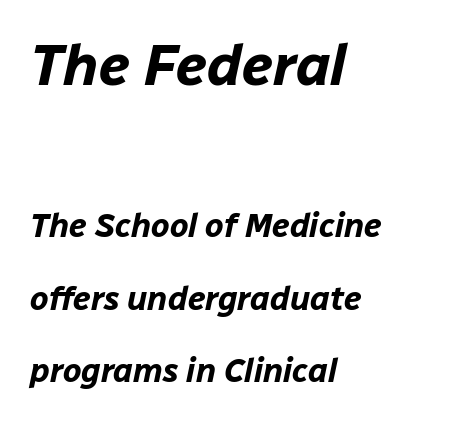
Regarding leading, the lines here are spaced well apart. You'd pick this weight for a headline — it's a proper bold. The letters in the upper block stand taller than those in the block below. Descender tails drop into unmarked territory.
